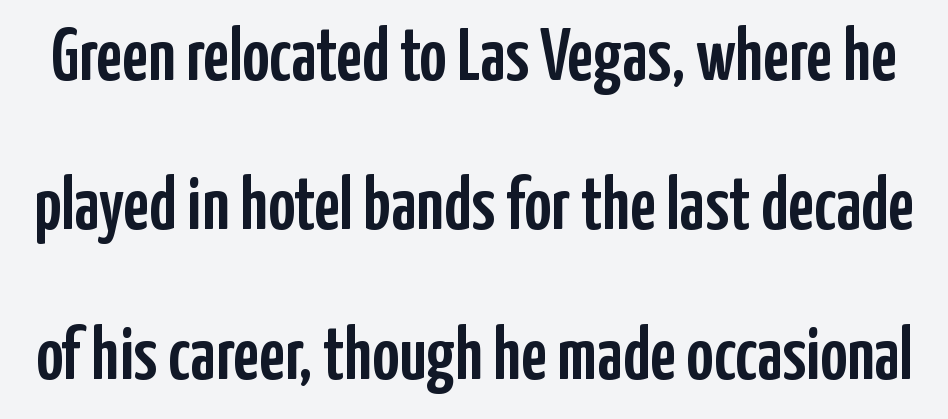
Q: Is the text italic (slanted)? A: No, it is upright.
Q: Is the typeface a serif or a sans-serif typeface? A: Sans-serif.
Q: Is the text underlined? A: No.
Q: Is the spacing between letters normal or unusually wide? A: Normal.
Q: Is the spacing between lines tight, normal or loose? A: Loose.
Q: Width (condensed, normal, or wide)? A: Condensed.
Q: Stroke contrast? A: Low.
Q: x-height? A: Medium.
Q: Monospaced? A: No.
